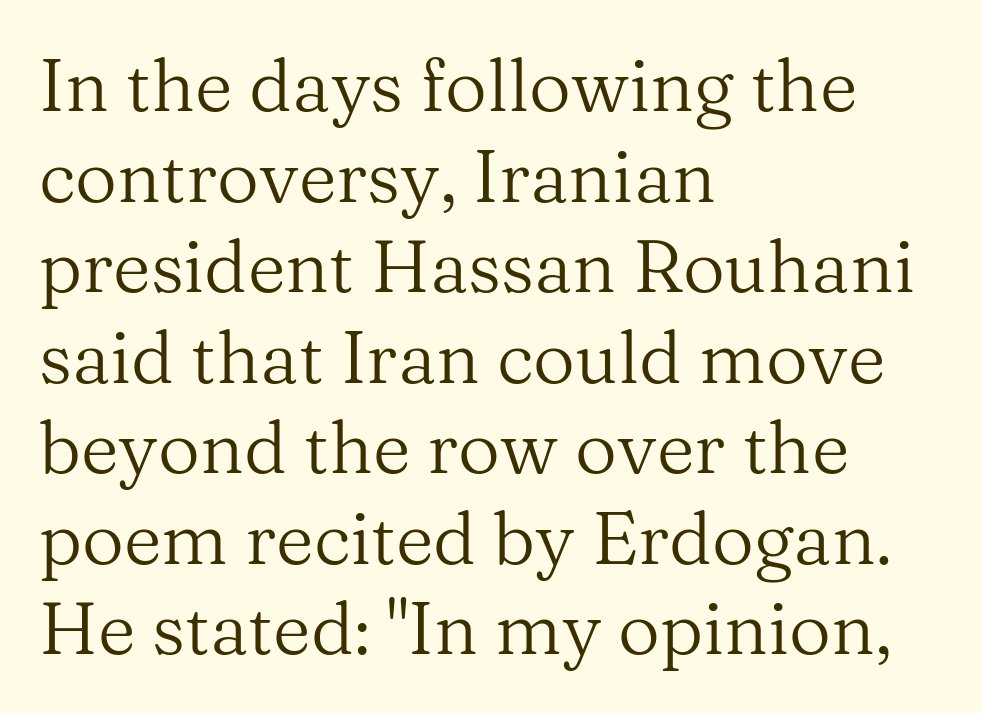
{"serif": "yes", "italic": "no", "bold": "no", "weight": "regular", "width": "normal", "stroke_contrast": "medium", "x_height": "medium", "monospaced": "no", "underline": "no", "align": "left", "line_spacing_ratio": 1.24, "letter_spacing": "normal", "letter_spacing_em": 0.0, "glyph_px": 73}
